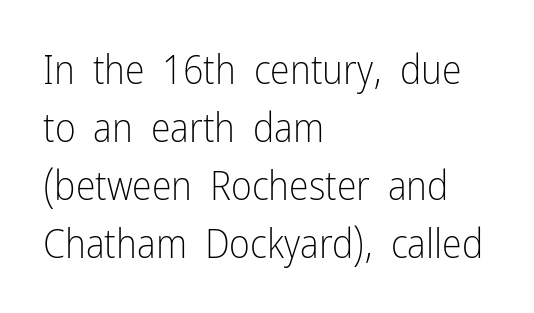
Observe the absence of serifs on each vertical stroke in this sample. A typesetter would mark this as roman, not italic. Underline: absent. The ragged edge is on the right, which tells us the setting is flush left.
